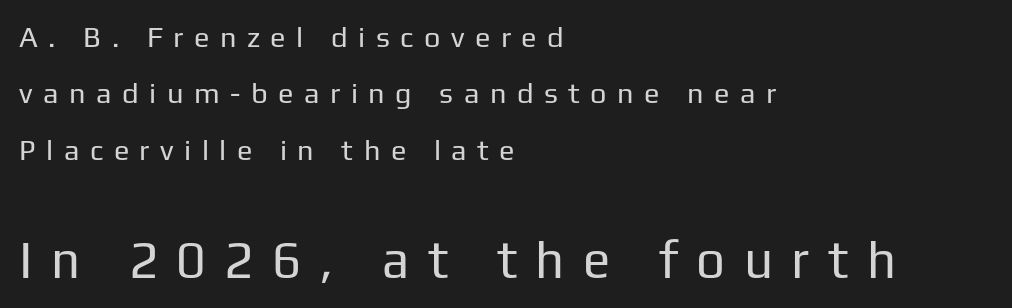
{"serif": "no", "italic": "no", "bold": "no", "weight": "regular", "width": "normal", "stroke_contrast": "low", "x_height": "medium", "monospaced": "no", "underline": "no", "align": "left", "line_spacing": "loose", "line_spacing_ratio": 1.94, "letter_spacing": "wide", "letter_spacing_em": 0.36, "larger_block": "second", "size_ratio": 1.76, "glyph_px": 51}
